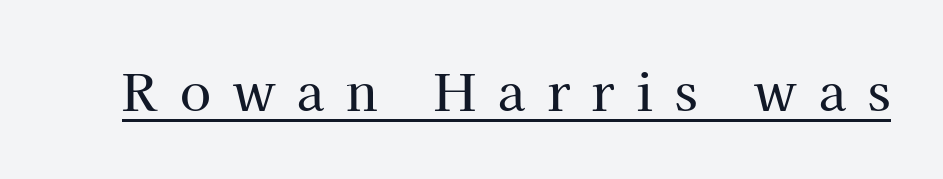
The image shows 50 px serif type, upright; set unusually wide letter spacing (+0.44 em), underlined; high stroke contrast and a medium x-height.
